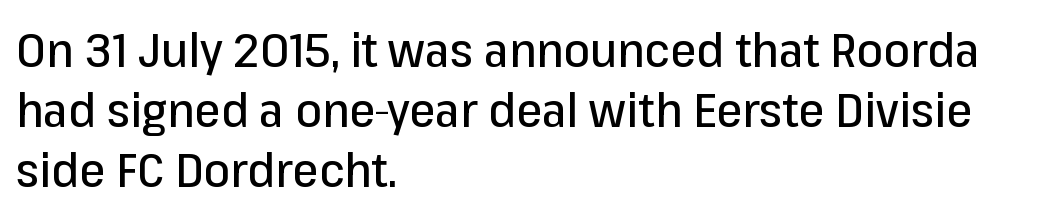
Posture: vertical. These lines are rendered in a variable-pitch font. Type style note: lacks serifs. The passage shown has conventional tracking throughout. Bare-footed words on every line.
